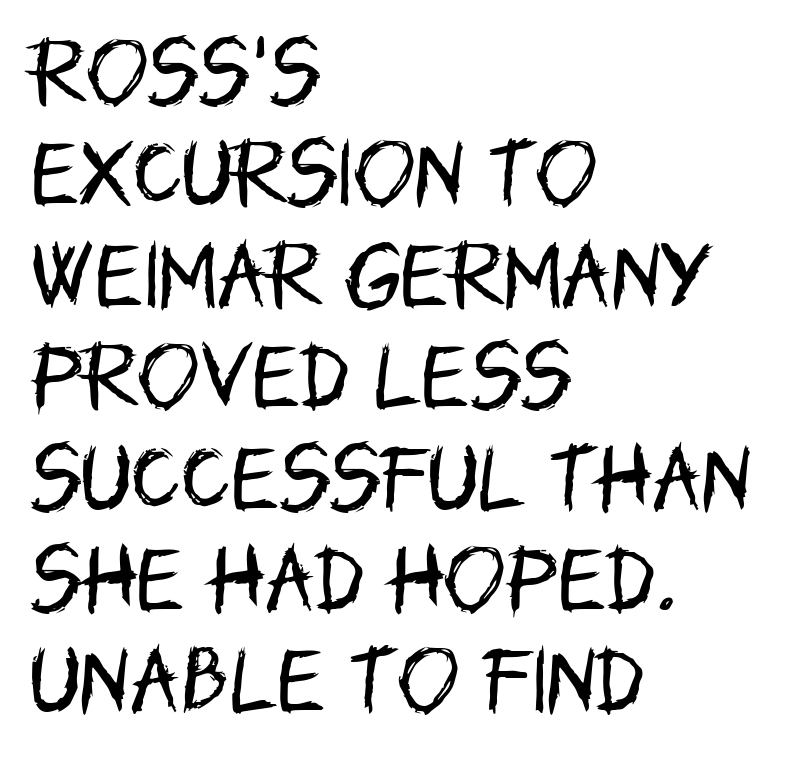
Q: Is the text bold? A: No.
Q: Is the text italic (slanted)? A: No, it is upright.
Q: Is the typeface a serif or a sans-serif typeface? A: Sans-serif.
Q: Is the text underlined? A: No.
Q: How is the paragraph aligned? A: Left-aligned.
Q: Is the spacing between letters normal or unusually wide? A: Normal.
Q: Is the spacing between lines tight, normal or loose? A: Normal.
Q: Width (condensed, normal, or wide)? A: Condensed.
Q: Stroke contrast? A: Low.
Q: x-height? A: Large.
Q: Monospaced? A: No.
